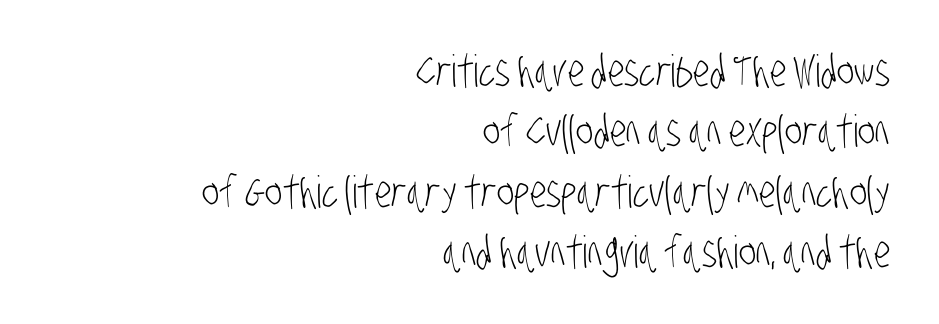
Q: Is the text bold? A: No.
Q: Is the typeface a serif or a sans-serif typeface? A: Sans-serif.
Q: Is the text underlined? A: No.
Q: How is the paragraph aligned? A: Right-aligned.
Q: Is the spacing between letters normal or unusually wide? A: Normal.
Q: Is the spacing between lines tight, normal or loose? A: Normal.
Q: Width (condensed, normal, or wide)? A: Condensed.
Q: Stroke contrast? A: Low.
Q: x-height? A: Large.
Q: Monospaced? A: No.
